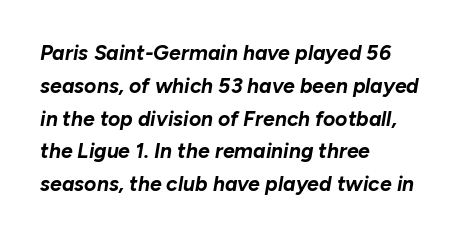
The image shows 21 px bold type, italic (leaning right); set left-aligned, normal line spacing (1.56x), normal letter spacing, not underlined.
